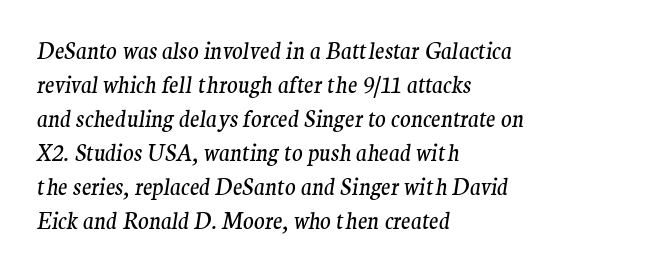
{"italic": "yes", "lean": "right", "slant_degrees": 9, "bold": "no", "underline": "no", "align": "left", "line_spacing": "normal", "line_spacing_ratio": 1.55, "letter_spacing": "normal", "letter_spacing_em": 0.0, "glyph_px": 22}
